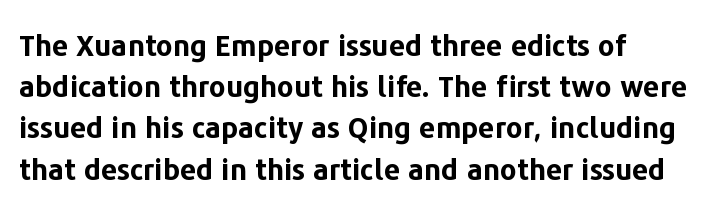
The image shows 29 px bold sans-serif type, upright; set left-aligned, normal line spacing (1.42x), normal letter spacing, not underlined; low stroke contrast and a medium x-height.
